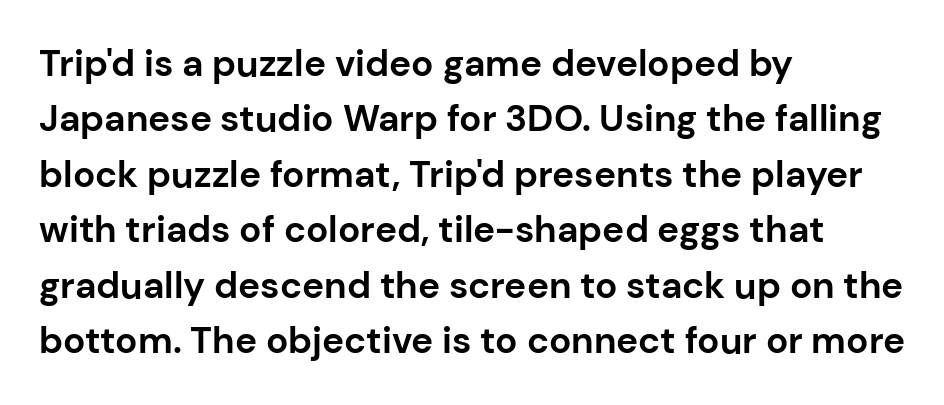
The image shows 37 px bold sans-serif type, upright; set left-aligned, normal line spacing (1.5x), normal letter spacing, not underlined; low stroke contrast and a medium x-height.
